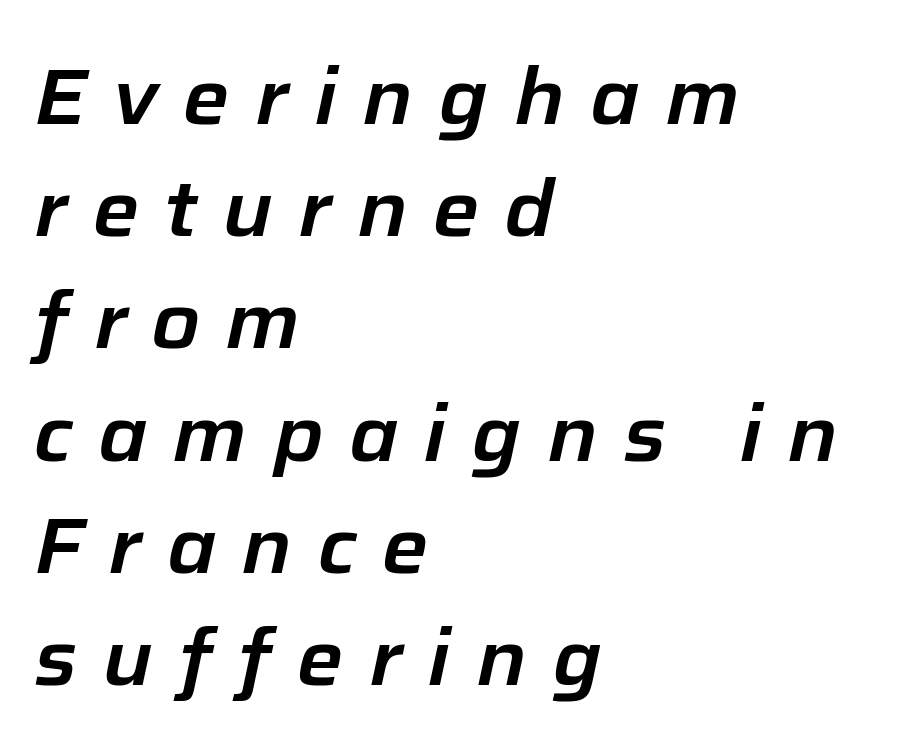
The image shows 79 px text type, italic (leaning right); set left-aligned, normal line spacing (1.42x), unusually wide letter spacing (+0.32 em), not underlined; low stroke contrast and a medium x-height.
